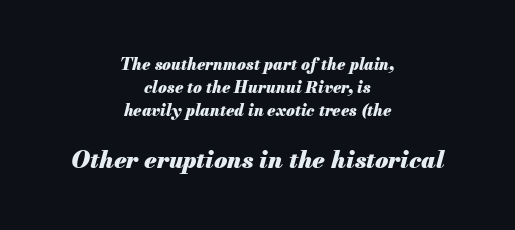
{"italic": "yes", "lean": "right", "slant_degrees": 13, "bold": "yes", "underline": "no", "align": "center", "line_spacing": "normal", "line_spacing_ratio": 1.45, "letter_spacing": "normal", "letter_spacing_em": 0.0, "larger_block": "second", "size_ratio": 1.5, "glyph_px": 24}
